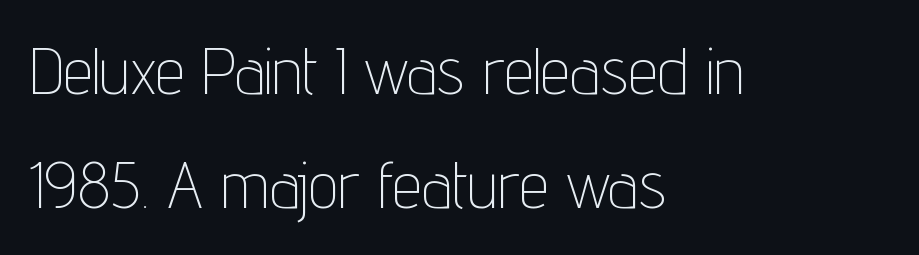
Q: Is the text bold? A: No.
Q: Is the text italic (slanted)? A: No, it is upright.
Q: Is the typeface a serif or a sans-serif typeface? A: Sans-serif.
Q: Is the text underlined? A: No.
Q: How is the paragraph aligned? A: Left-aligned.
Q: Is the spacing between letters normal or unusually wide? A: Normal.
Q: Width (condensed, normal, or wide)? A: Condensed.
Q: Stroke contrast? A: Low.
Q: x-height? A: Medium.
Q: Monospaced? A: No.
